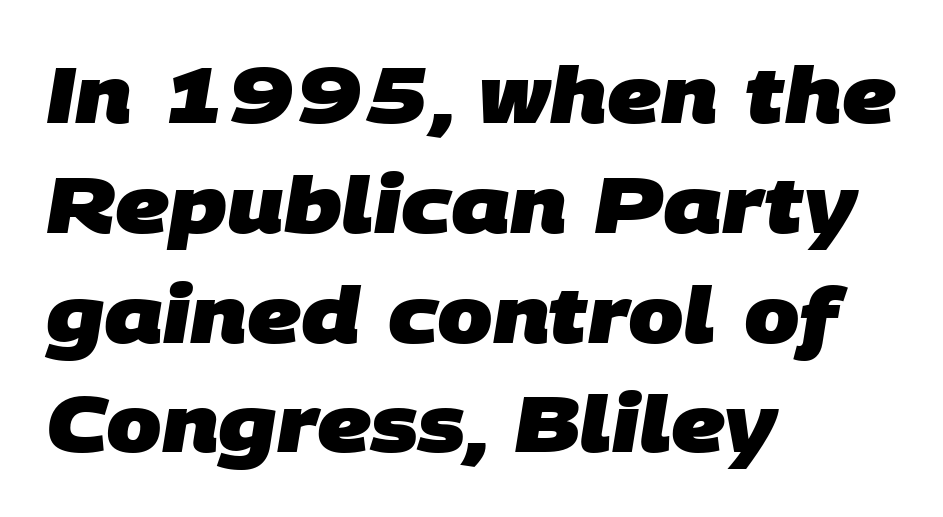
Q: Is the text bold? A: Yes.
Q: Is the typeface a serif or a sans-serif typeface? A: Sans-serif.
Q: Is the text underlined? A: No.
Q: How is the paragraph aligned? A: Left-aligned.
Q: Is the spacing between letters normal or unusually wide? A: Normal.
Q: Is the spacing between lines tight, normal or loose? A: Normal.
Q: Width (condensed, normal, or wide)? A: Normal.
Q: Stroke contrast? A: Low.
Q: x-height? A: Large.
Q: Monospaced? A: No.
